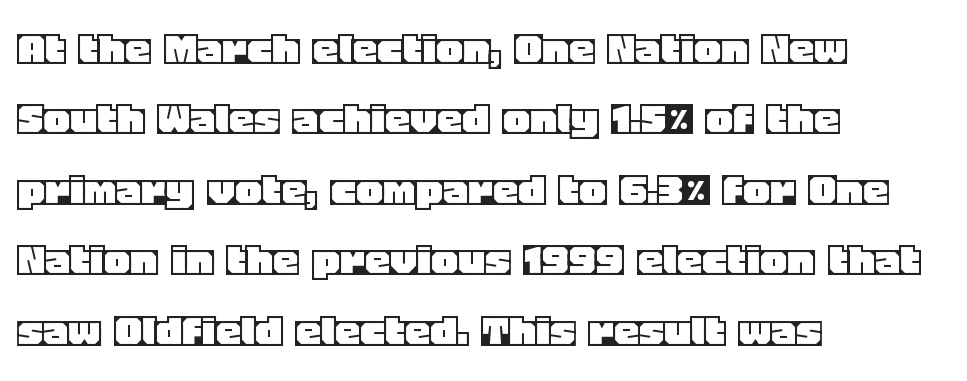
Q: Is the text italic (slanted)? A: No, it is upright.
Q: Is the text underlined? A: No.
Q: How is the paragraph aligned? A: Left-aligned.
Q: Is the spacing between letters normal or unusually wide? A: Normal.
Q: Is the spacing between lines tight, normal or loose? A: Normal.
Q: Width (condensed, normal, or wide)? A: Normal.
Q: x-height? A: Large.
Q: Monospaced? A: No.
